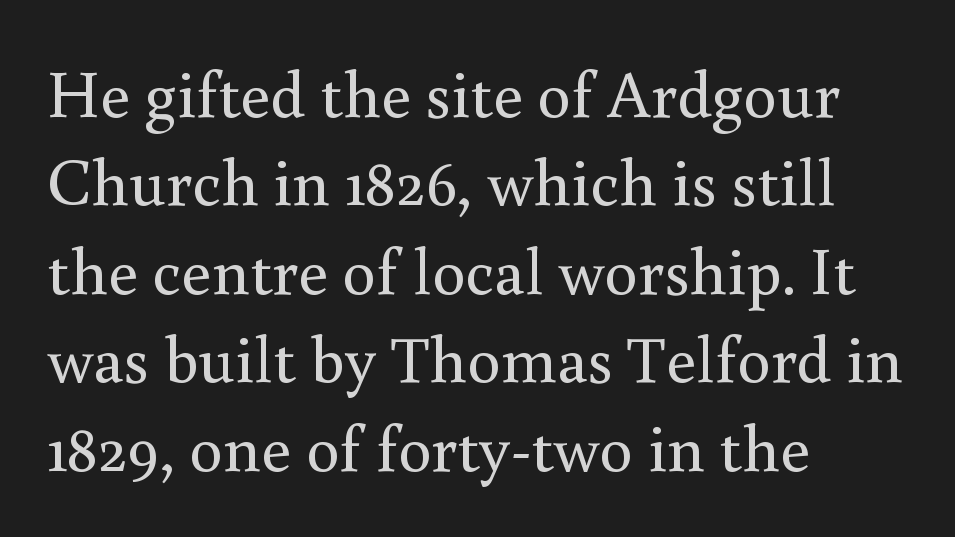
Q: Is the text bold? A: No.
Q: Is the text italic (slanted)? A: No, it is upright.
Q: Is the typeface a serif or a sans-serif typeface? A: Serif.
Q: Is the text underlined? A: No.
Q: How is the paragraph aligned? A: Left-aligned.
Q: Is the spacing between letters normal or unusually wide? A: Normal.
Q: Is the spacing between lines tight, normal or loose? A: Normal.
Q: Width (condensed, normal, or wide)? A: Normal.
Q: Stroke contrast? A: Medium.
Q: x-height? A: Small.
Q: Monospaced? A: No.
